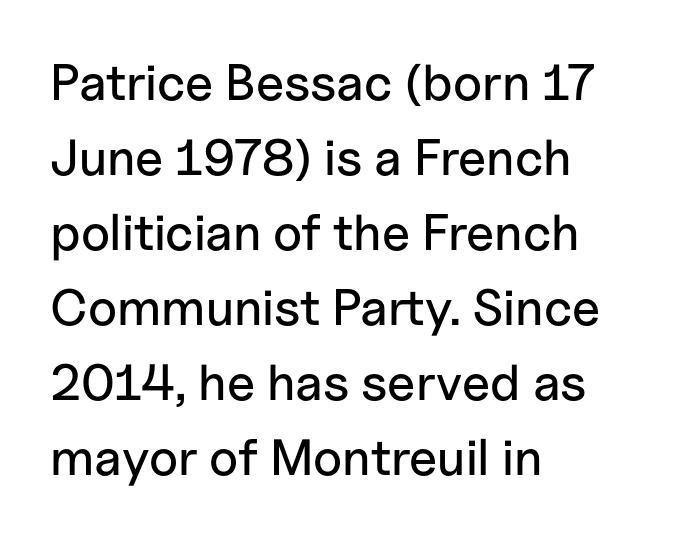
Every row of glyphs begins at an identical x-position on the left. What kind of face is this? One without serifs — a sans. Short note: letters normally spaced. What's the leading like? Ordinary, nothing unusual. The face used here is proportionally spaced, like ordinary book or web type. The specimen reads as upright at a glance.
